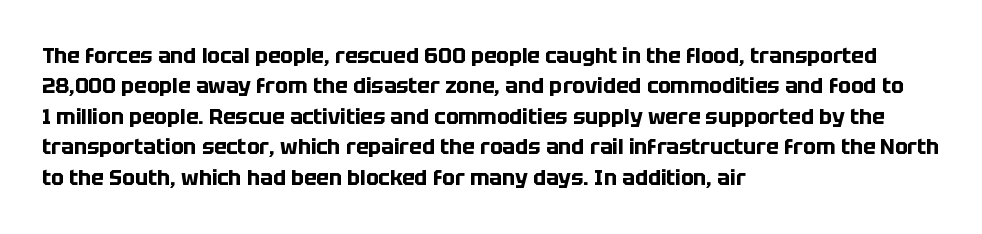
Q: Is the text bold? A: Yes.
Q: Is the text italic (slanted)? A: No, it is upright.
Q: Is the text underlined? A: No.
Q: How is the paragraph aligned? A: Left-aligned.
Q: Is the spacing between letters normal or unusually wide? A: Normal.
Q: Is the spacing between lines tight, normal or loose? A: Normal.
